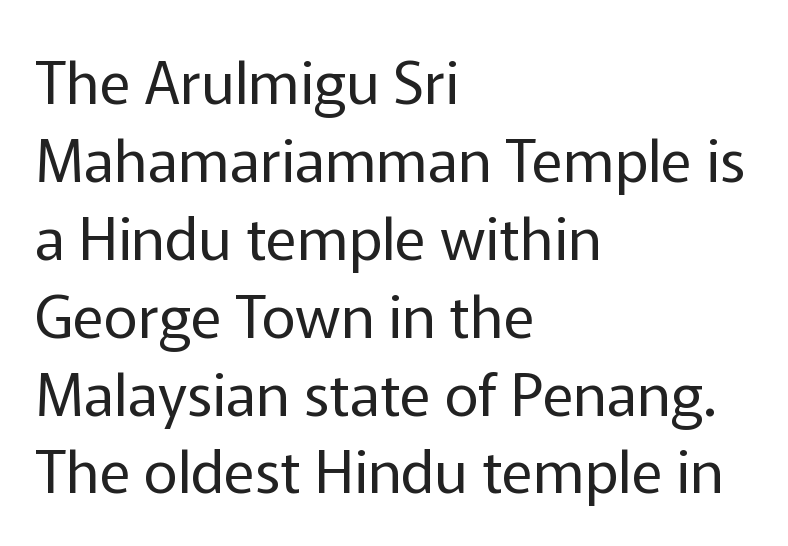
The image shows 59 px regular-weight sans-serif type, upright; set left-aligned, normal line spacing (1.32x), normal letter spacing, not underlined; low stroke contrast and a medium x-height.
